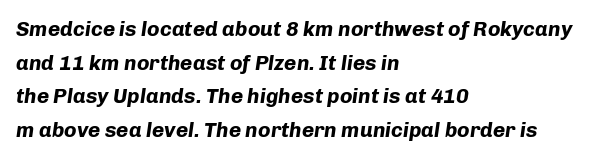
The image shows 21 px bold type, italic (leaning right); set left-aligned, normal line spacing (1.6x), normal letter spacing, not underlined.
